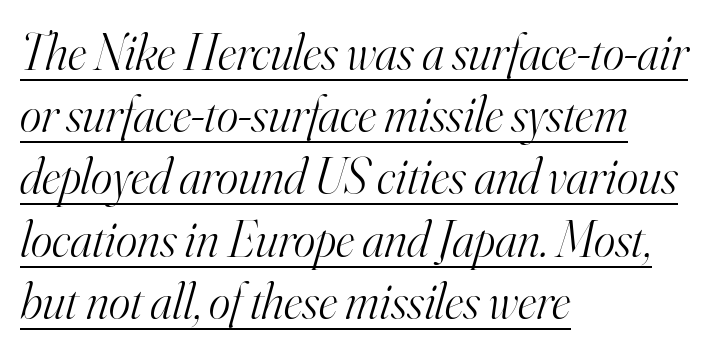
Q: Is the text bold? A: No.
Q: Is the text italic (slanted)? A: Yes, it leans right by about 16 degrees.
Q: Is the typeface a serif or a sans-serif typeface? A: Serif.
Q: Is the text underlined? A: Yes.
Q: How is the paragraph aligned? A: Left-aligned.
Q: Is the spacing between letters normal or unusually wide? A: Normal.
Q: Width (condensed, normal, or wide)? A: Normal.
Q: Stroke contrast? A: High.
Q: x-height? A: Small.
Q: Monospaced? A: No.
